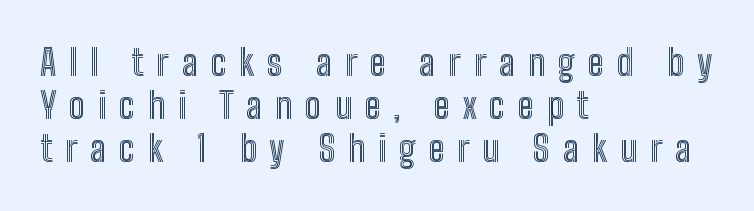
Q: Is the text italic (slanted)? A: No, it is upright.
Q: Is the text underlined? A: No.
Q: How is the paragraph aligned? A: Left-aligned.
Q: Is the spacing between letters normal or unusually wide? A: Unusually wide.
Q: Width (condensed, normal, or wide)? A: Condensed.
Q: x-height? A: Medium.
Q: Monospaced? A: No.
